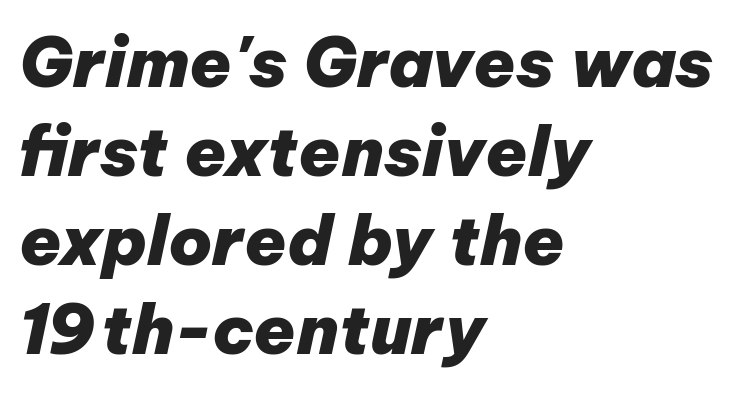
A classic flush-left, rag-right setting is used for this passage. Inter-character spacing is left at the font's built-in metrics. Here the designer chose a conventional face with non-uniform glyph widths. This sample keeps an unexceptional amount of space between lines. Look at the stroke-to-counter ratio: heavy, a bold. Italic? Definitely — the glyphs are oblique.
